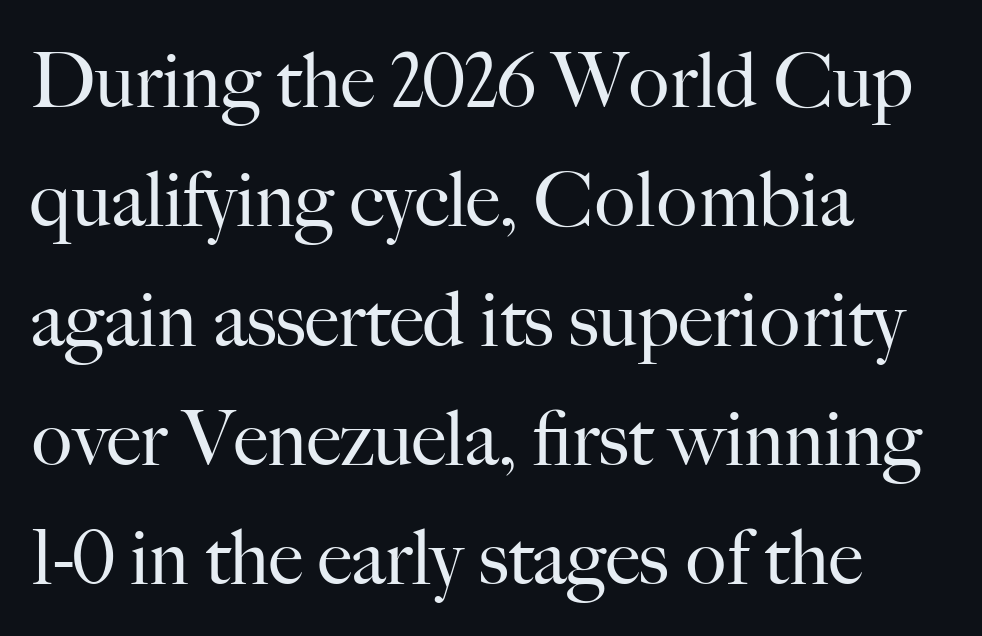
The image shows 76 px regular-weight serif type, upright; set left-aligned, normal line spacing (1.57x), normal letter spacing, not underlined; high stroke contrast and a small x-height.
